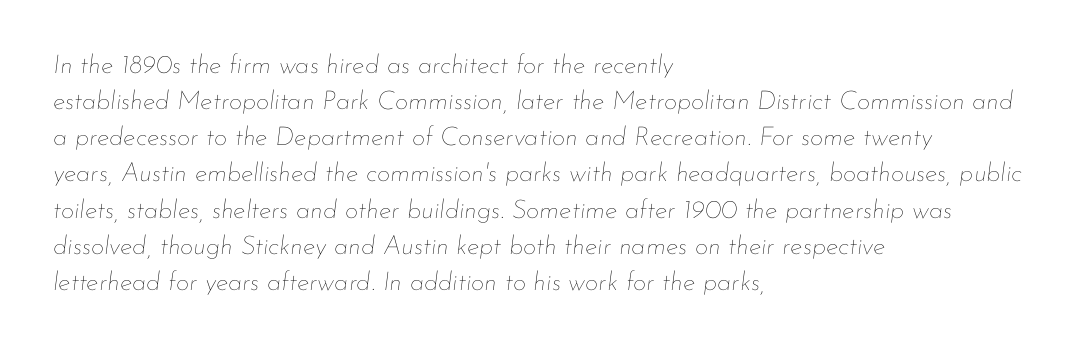
The passage shown is not bold in any degree. One glance says typical: line gaps are just what's usual. The passage shown has conventional tracking throughout. Letters rest on an invisible, unmarked baseline. The typesetter chose a ragged-right arrangement here.
